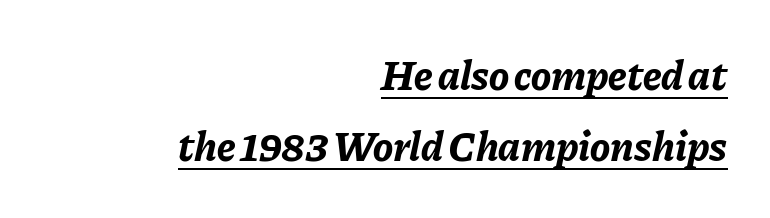
Q: Is the text bold? A: Yes.
Q: Is the text italic (slanted)? A: Yes, it leans right by about 11 degrees.
Q: Is the text underlined? A: Yes.
Q: How is the paragraph aligned? A: Right-aligned.
Q: Is the spacing between letters normal or unusually wide? A: Normal.
Q: Is the spacing between lines tight, normal or loose? A: Normal.
Q: Width (condensed, normal, or wide)? A: Normal.
Q: Stroke contrast? A: Low.
Q: x-height? A: Medium.
Q: Monospaced? A: No.
